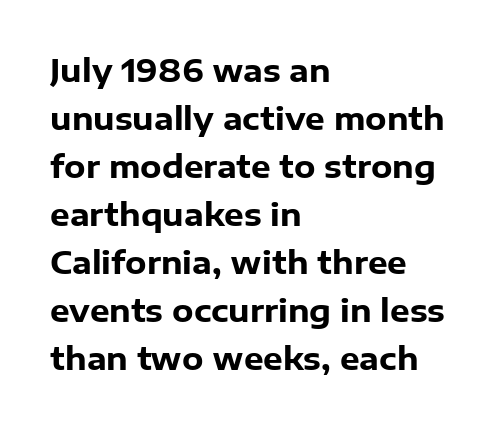
{"serif": "no", "italic": "no", "bold": "yes", "weight": "heavy", "width": "normal", "stroke_contrast": "low", "x_height": "medium", "monospaced": "no", "underline": "no", "align": "left", "line_spacing": "normal", "line_spacing_ratio": 1.55, "letter_spacing": "normal", "letter_spacing_em": 0.0, "glyph_px": 31}
